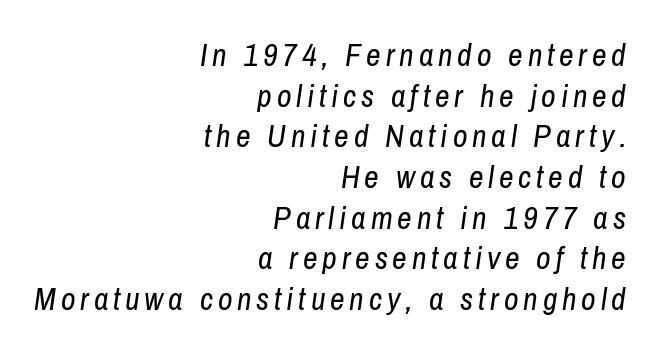
Q: Is the text bold? A: No.
Q: Is the text italic (slanted)? A: Yes, it leans right by about 8 degrees.
Q: Is the text underlined? A: No.
Q: How is the paragraph aligned? A: Right-aligned.
Q: Is the spacing between lines tight, normal or loose? A: Normal.
Q: Width (condensed, normal, or wide)? A: Condensed.
Q: Stroke contrast? A: Low.
Q: x-height? A: Medium.
Q: Monospaced? A: No.
